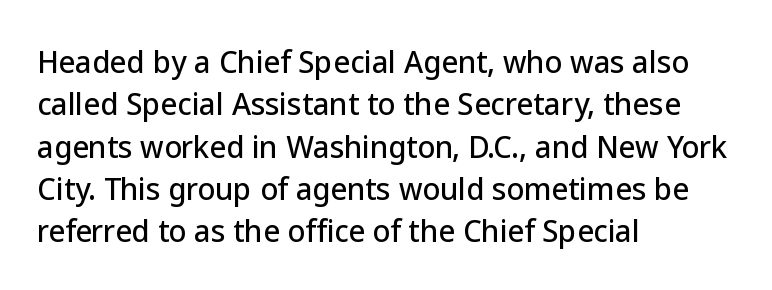
{"serif": "no", "italic": "no", "width": "normal", "stroke_contrast": "low", "x_height": "medium", "monospaced": "no", "underline": "no", "align": "left", "line_spacing": "normal", "line_spacing_ratio": 1.46, "letter_spacing": "normal", "letter_spacing_em": 0.0, "glyph_px": 29}
